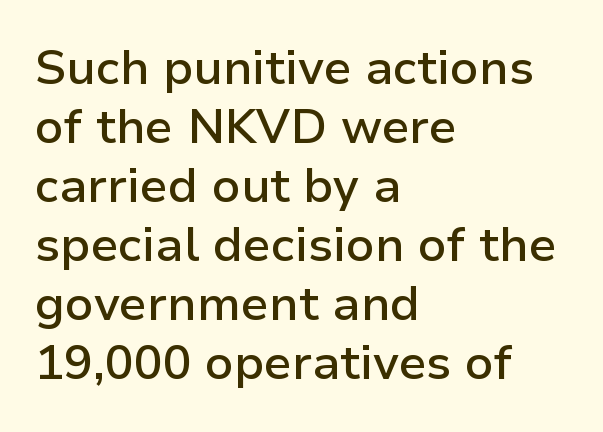
The image shows 48 px semibold sans-serif type, upright; set left-aligned, line spacing 1.23x, normal letter spacing, not underlined; low stroke contrast and a medium x-height.
